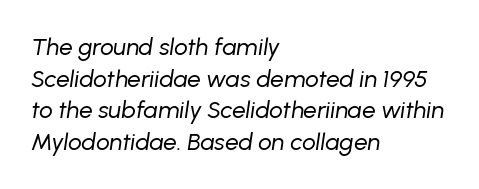
Line starts are locked; line ends wander. The font's italic variant was chosen for this text. Summary of vertical rhythm: regular, with standard interline spacing. The gaps between neighbouring characters are ordinary and unremarkable. Bold? No — there's no thickening of the strokes. Type without underlining.
